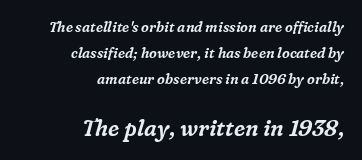
Characters follow at the spacing the type designer built in. Anything drawn beneath the words? Only blank space. Size hierarchy here favors the trailing block over the leading one. The glyphs look as if they've been sheared to an angle. Typeset ragged left — the right edge is the straight one.
